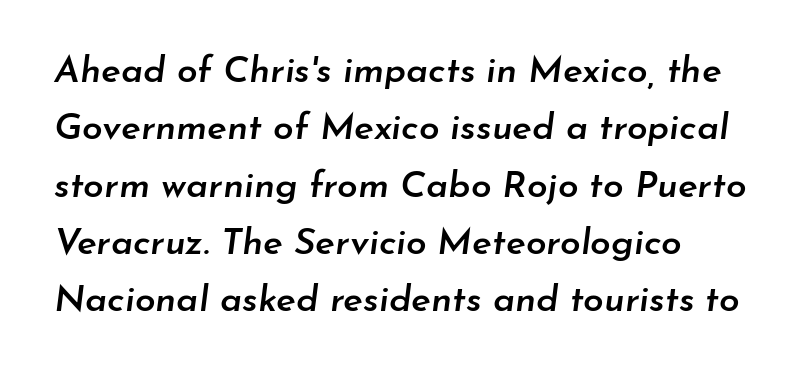
{"italic": "yes", "lean": "right", "slant_degrees": 7, "bold": "semi", "weight": "semibold", "width": "normal", "stroke_contrast": "low", "x_height": "small", "monospaced": "no", "underline": "no", "line_spacing": "normal", "line_spacing_ratio": 1.55, "letter_spacing": "normal", "letter_spacing_em": 0.0, "glyph_px": 37}
